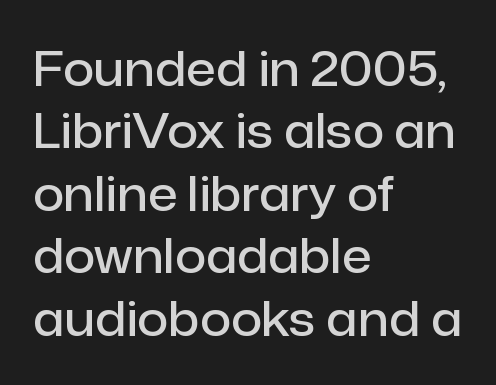
{"serif": "no", "italic": "no", "bold": "semi", "weight": "semibold", "width": "normal", "stroke_contrast": "low", "x_height": "medium", "monospaced": "no", "underline": "no", "align": "left", "line_spacing": "normal", "line_spacing_ratio": 1.3, "letter_spacing": "normal", "letter_spacing_em": 0.0, "glyph_px": 48}
